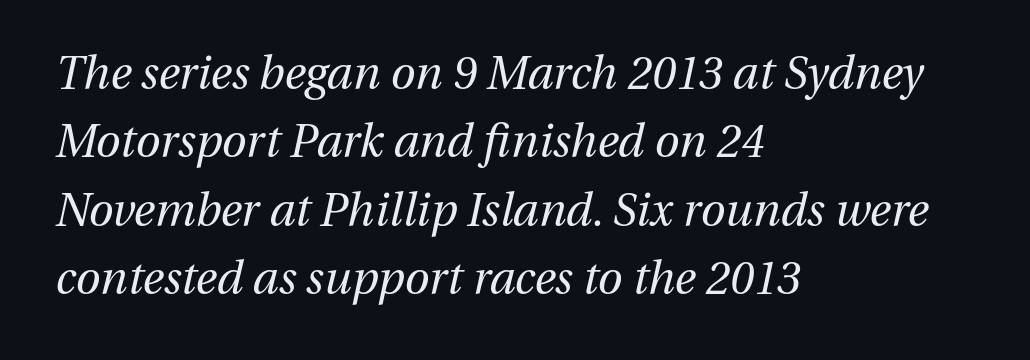
Would a proofreader flag this as italicized? Yes. In terms of leading, this rendering sits right in the middle. The face used here is proportionally spaced, like ordinary book or web type. The strokes carry an ordinary text weight at most.
